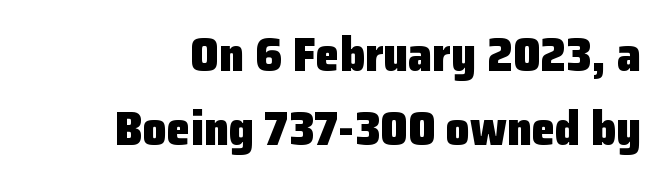
Q: Is the text bold? A: Yes.
Q: Is the text italic (slanted)? A: No, it is upright.
Q: Is the typeface a serif or a sans-serif typeface? A: Sans-serif.
Q: Is the text underlined? A: No.
Q: How is the paragraph aligned? A: Right-aligned.
Q: Is the spacing between letters normal or unusually wide? A: Normal.
Q: Is the spacing between lines tight, normal or loose? A: Normal.
Q: Width (condensed, normal, or wide)? A: Normal.
Q: Stroke contrast? A: Low.
Q: x-height? A: Medium.
Q: Monospaced? A: No.
